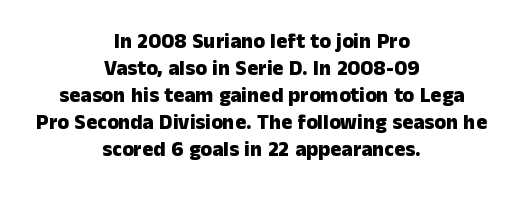
The image shows 21 px bold type, upright; set centered, normal line spacing (1.29x), normal letter spacing, not underlined.
